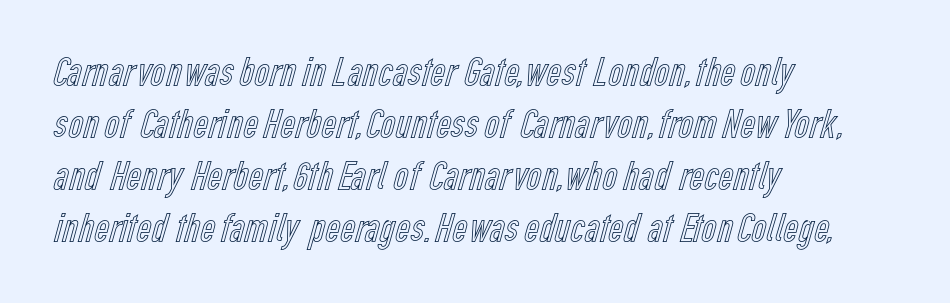
Q: Is the text italic (slanted)? A: Yes.
Q: Is the text underlined? A: No.
Q: How is the paragraph aligned? A: Left-aligned.
Q: Is the spacing between letters normal or unusually wide? A: Normal.
Q: Is the spacing between lines tight, normal or loose? A: Normal.
Q: Width (condensed, normal, or wide)? A: Condensed.
Q: x-height? A: Medium.
Q: Monospaced? A: No.
